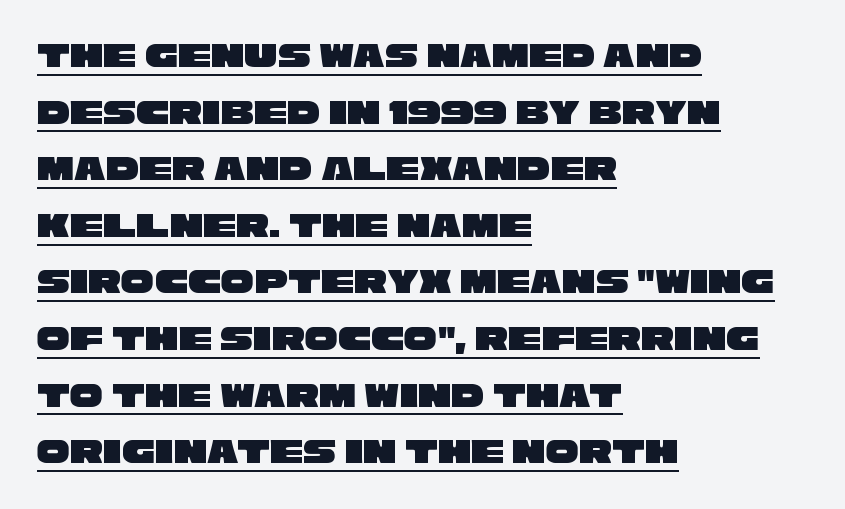
Q: Is the typeface a serif or a sans-serif typeface? A: Sans-serif.
Q: Is the text underlined? A: Yes.
Q: How is the paragraph aligned? A: Left-aligned.
Q: Is the spacing between letters normal or unusually wide? A: Normal.
Q: Is the spacing between lines tight, normal or loose? A: Normal.
Q: Width (condensed, normal, or wide)? A: Wide.
Q: Stroke contrast? A: Low.
Q: x-height? A: Large.
Q: Monospaced? A: No.
